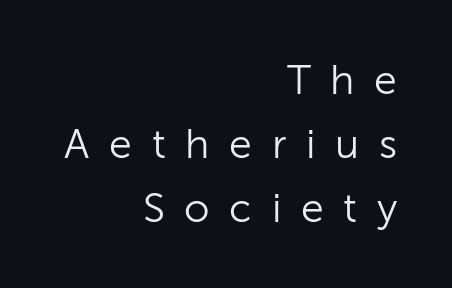
{"serif": "no", "italic": "no", "bold": "no", "weight": "light", "width": "normal", "stroke_contrast": "low", "x_height": "medium", "monospaced": "no", "underline": "no", "align": "right", "line_spacing": "normal", "line_spacing_ratio": 1.56, "letter_spacing": "wide", "letter_spacing_em": 0.48, "glyph_px": 41}
